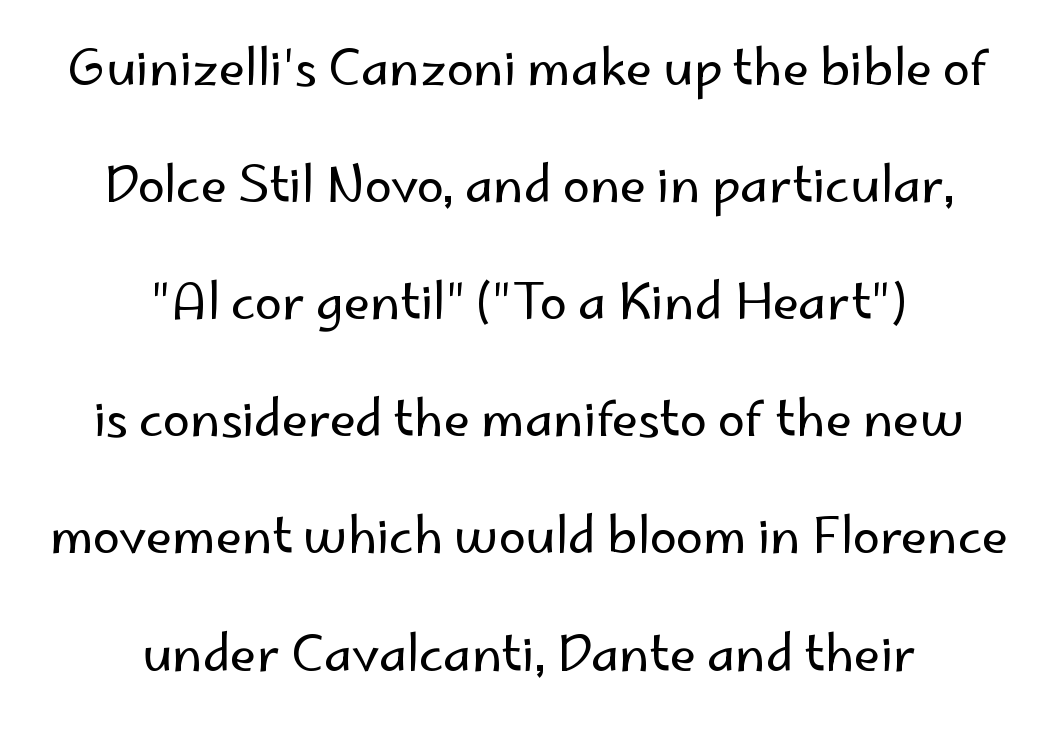
In terms of leading, this rendering errs on the spacious side. These glyphs show unthickened strokes, regular width or finer. Honestly, there is no underline to notice here at all. Designer's note — italics off, roman on.
